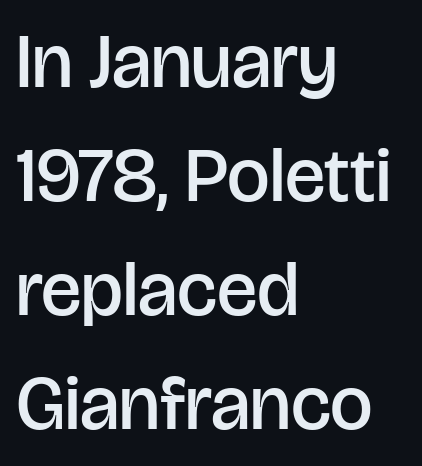
The image shows 76 px semibold sans-serif type, upright; set left-aligned, normal line spacing (1.5x), normal letter spacing, not underlined; low stroke contrast and a large x-height.
